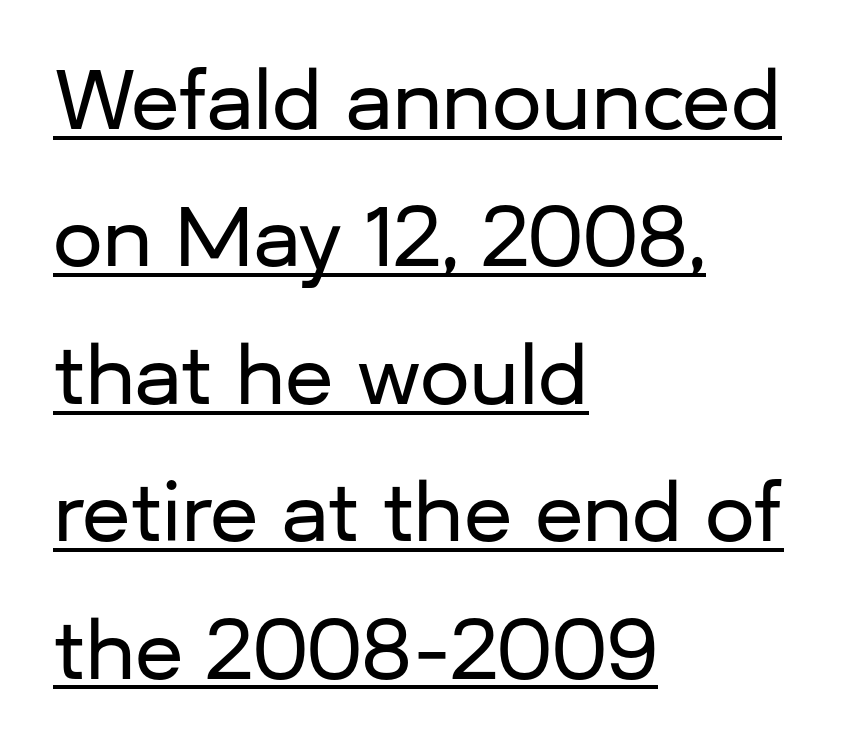
{"serif": "no", "italic": "no", "width": "normal", "stroke_contrast": "low", "x_height": "medium", "monospaced": "no", "underline": "yes", "align": "left", "line_spacing_ratio": 1.74, "letter_spacing": "normal", "letter_spacing_em": 0.0, "glyph_px": 79}
